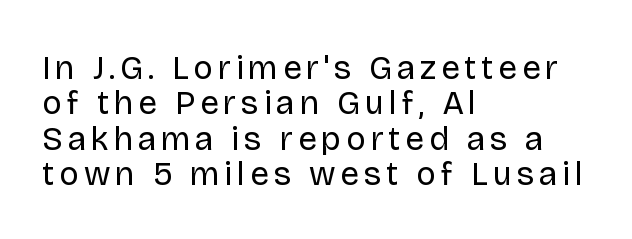
{"serif": "no", "italic": "no", "bold": "no", "weight": "regular", "width": "normal", "stroke_contrast": "low", "x_height": "large", "monospaced": "no", "underline": "no", "align": "left", "line_spacing": "tight", "line_spacing_ratio": 1.07, "glyph_px": 33}
